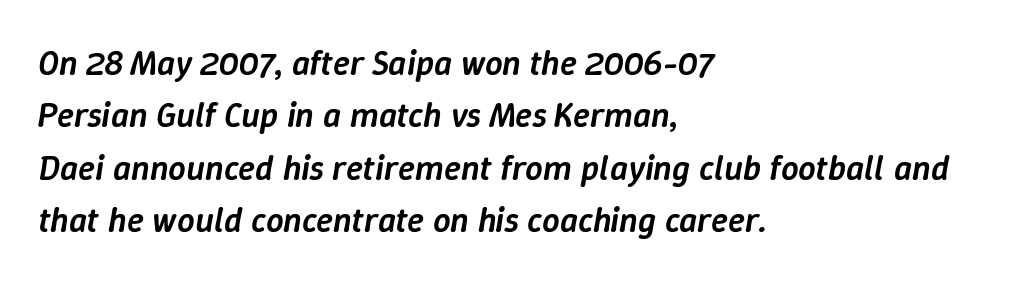
The rendering anchors every line to the left-hand side. The rendering uses natural spacing where letterforms have individual widths. Has an underline been added? It has not. Yep, that's italic — everything's leaning.
